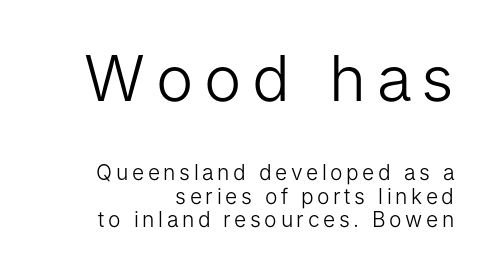
Q: Is the text bold? A: No.
Q: Is the text italic (slanted)? A: No, it is upright.
Q: Is the typeface a serif or a sans-serif typeface? A: Sans-serif.
Q: Is the text underlined? A: No.
Q: How is the paragraph aligned? A: Right-aligned.
Q: Is the spacing between lines tight, normal or loose? A: Tight.
Q: Which block of text is set in a larger size, the first (top) or the second (bottom)? A: The first (top) one.
Q: Width (condensed, normal, or wide)? A: Normal.
Q: Stroke contrast? A: Low.
Q: x-height? A: Medium.
Q: Monospaced? A: No.
